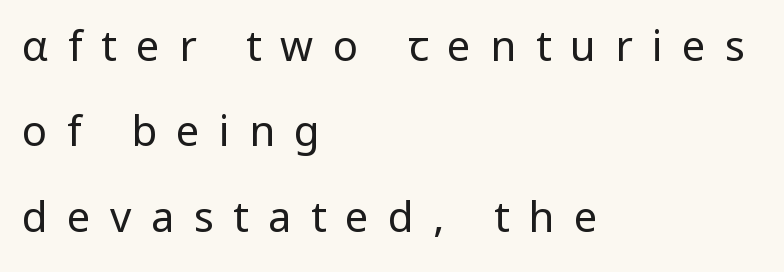
Q: Is the text bold? A: No.
Q: Is the text italic (slanted)? A: No, it is upright.
Q: Is the typeface a serif or a sans-serif typeface? A: Sans-serif.
Q: Is the text underlined? A: No.
Q: How is the paragraph aligned? A: Left-aligned.
Q: Is the spacing between letters normal or unusually wide? A: Unusually wide.
Q: Is the spacing between lines tight, normal or loose? A: Loose.
Q: Width (condensed, normal, or wide)? A: Normal.
Q: Stroke contrast? A: Low.
Q: x-height? A: Medium.
Q: Monospaced? A: No.
